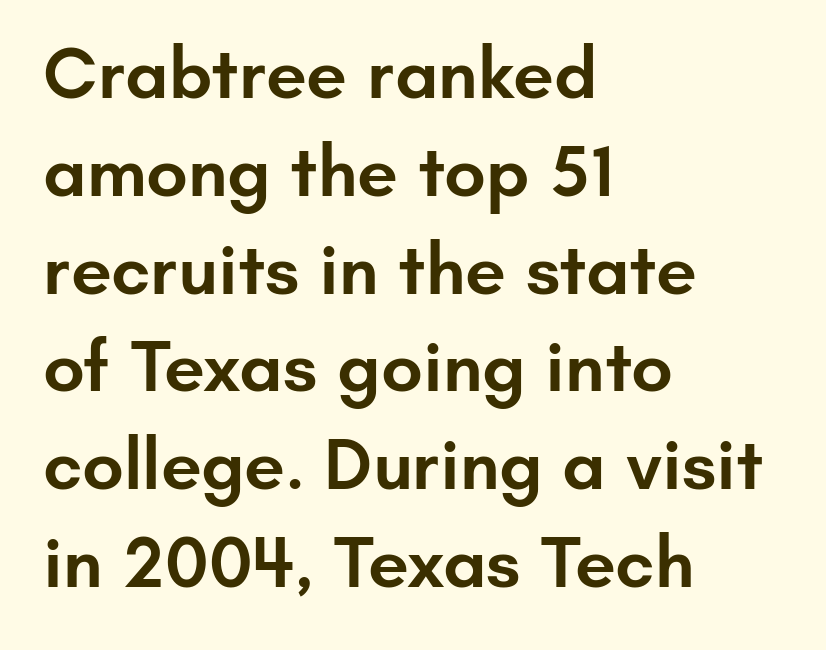
The image shows 73 px semibold sans-serif type, upright; set left-aligned, normal line spacing (1.34x), normal letter spacing, not underlined; low stroke contrast and a small x-height.
